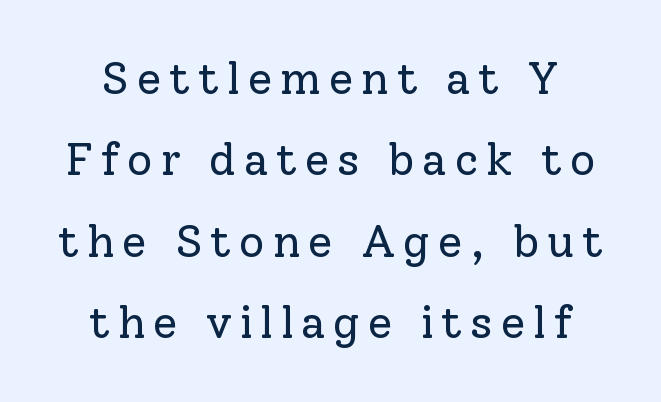
Here the designer chose a conventional face with non-uniform glyph widths. The text was rendered using a seriffed face with decorative stroke endings. Every stem runs plumb, perpendicular to the baseline. Words float on clear page, feet unadorned. Vertical stems look standard width or narrower in stroke.
